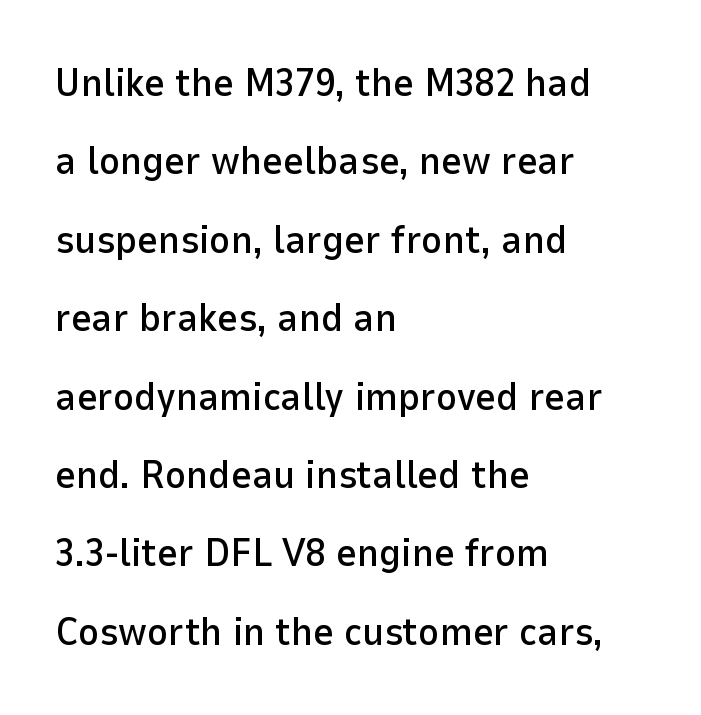
{"serif": "no", "italic": "no", "width": "normal", "stroke_contrast": "low", "x_height": "medium", "monospaced": "no", "underline": "no", "align": "left", "line_spacing": "loose", "line_spacing_ratio": 1.96, "letter_spacing": "normal", "letter_spacing_em": 0.0, "glyph_px": 40}
